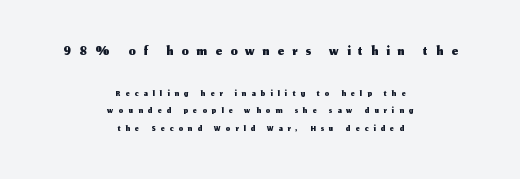
When letters stand straight like this, we call the style roman or upright. In terms of leading, this rendering sits right in the middle. Bigger letters appear in the top chunk; the bottom chunk is reduced. The horizontal fit of the characters is loose and conspicuously gappy.
